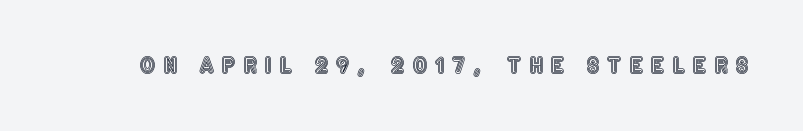
How are the letters spaced? Widely, with obvious added tracking. Upright lettering throughout. Clear beneath every line of the passage.
